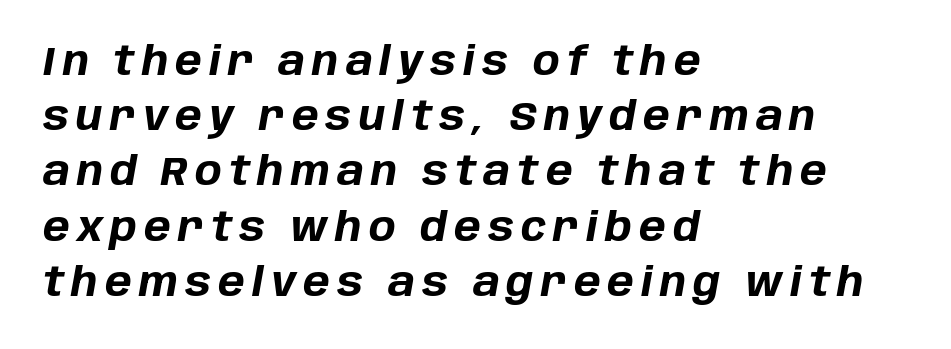
Q: Is the text bold? A: Yes.
Q: Is the text italic (slanted)? A: Yes, it leans right by about 10 degrees.
Q: Is the text underlined? A: No.
Q: How is the paragraph aligned? A: Left-aligned.
Q: Is the spacing between lines tight, normal or loose? A: Normal.
Q: Width (condensed, normal, or wide)? A: Normal.
Q: Stroke contrast? A: Low.
Q: x-height? A: Large.
Q: Monospaced? A: No.
